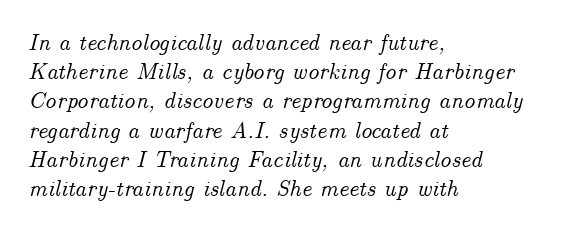
There's an unmistakable incline to the writing here. Descender tails drop into unmarked territory. How would I describe the line gaps? Plain and ordinary. The ragged edge is on the right, which tells us the setting is flush left.
